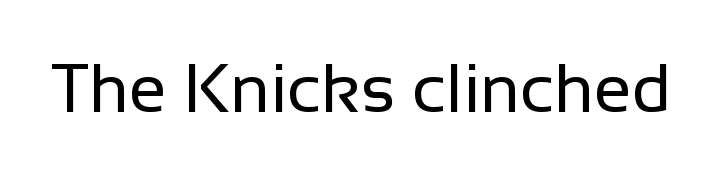
{"serif": "no", "italic": "no", "bold": "no", "weight": "regular", "width": "normal", "stroke_contrast": "low", "x_height": "medium", "monospaced": "no", "underline": "no", "letter_spacing": "normal", "letter_spacing_em": 0.0, "glyph_px": 68}
